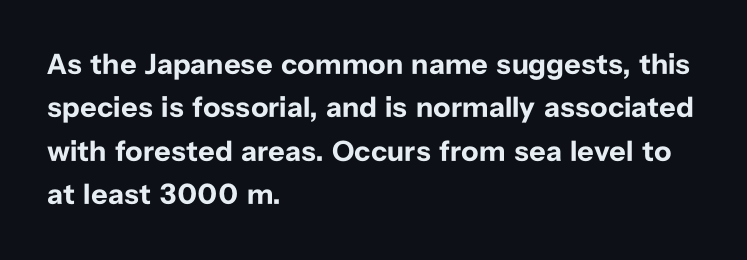
How would I describe the line gaps? Plain and ordinary. This rendering leaves character spacing at its baseline value. Looks like regular typesetting: each glyph gets only the width it needs. The passage shown is typeset with a sans-serif family. A clean baseline with only descenders dipping below it. Weight: bold.
